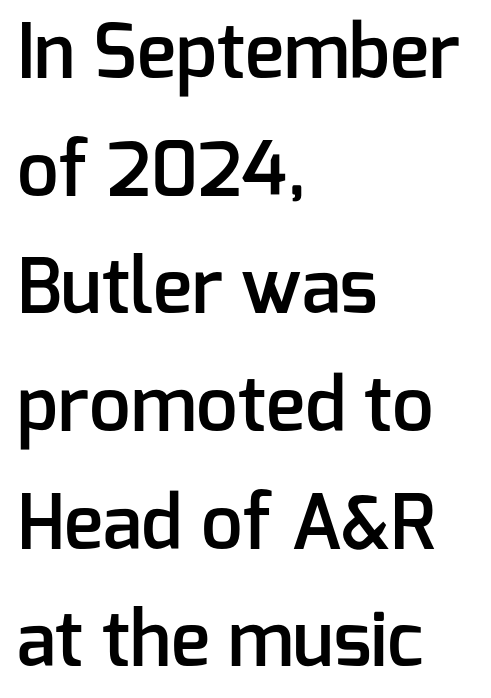
Q: Is the text bold? A: Semi-bold.
Q: Is the text italic (slanted)? A: No, it is upright.
Q: Is the typeface a serif or a sans-serif typeface? A: Sans-serif.
Q: Is the text underlined? A: No.
Q: How is the paragraph aligned? A: Left-aligned.
Q: Is the spacing between letters normal or unusually wide? A: Normal.
Q: Is the spacing between lines tight, normal or loose? A: Normal.
Q: Width (condensed, normal, or wide)? A: Normal.
Q: Stroke contrast? A: Low.
Q: x-height? A: Medium.
Q: Monospaced? A: No.
